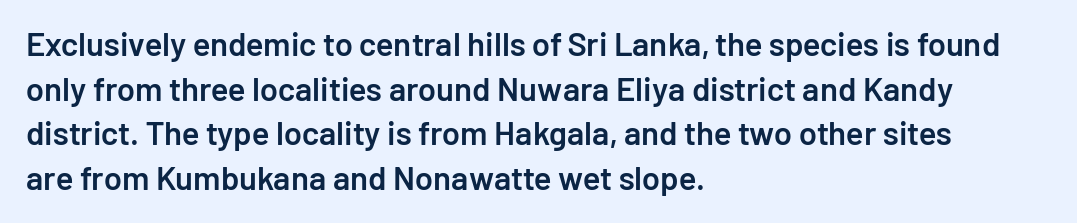
{"serif": "no", "italic": "no", "bold": "semi", "weight": "semibold", "width": "normal", "stroke_contrast": "low", "x_height": "medium", "monospaced": "no", "underline": "no", "align": "left", "line_spacing": "normal", "line_spacing_ratio": 1.35, "letter_spacing": "normal", "letter_spacing_em": 0.0, "glyph_px": 33}
